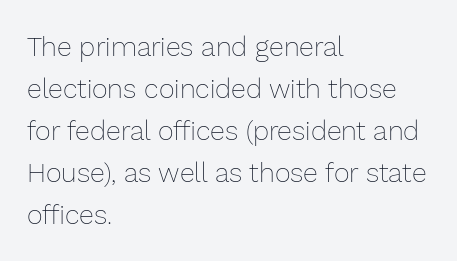
Q: Is the text bold? A: No.
Q: Is the text italic (slanted)? A: No, it is upright.
Q: Is the text underlined? A: No.
Q: How is the paragraph aligned? A: Left-aligned.
Q: Is the spacing between letters normal or unusually wide? A: Normal.
Q: Is the spacing between lines tight, normal or loose? A: Normal.
